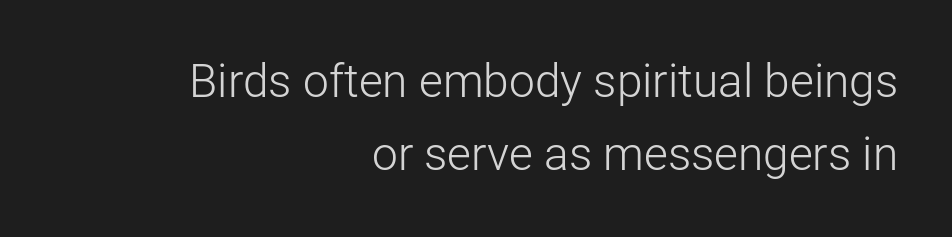
Caption: multi-line text, flush right, ragged left. The type sits square on the baseline with zero lean. Examine the stroke ends and you'll find no serifs. No word sits above an underline.
